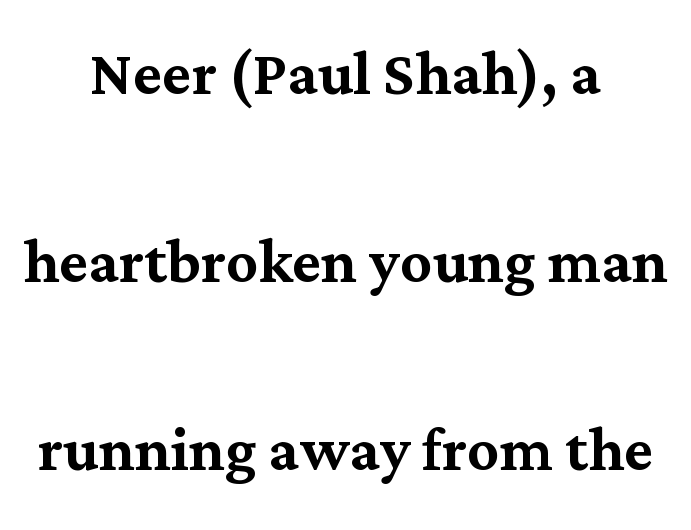
The image shows 79 px serif type, upright; set centered, loose line spacing (2.38x), normal letter spacing, not underlined; medium stroke contrast and a medium x-height.
